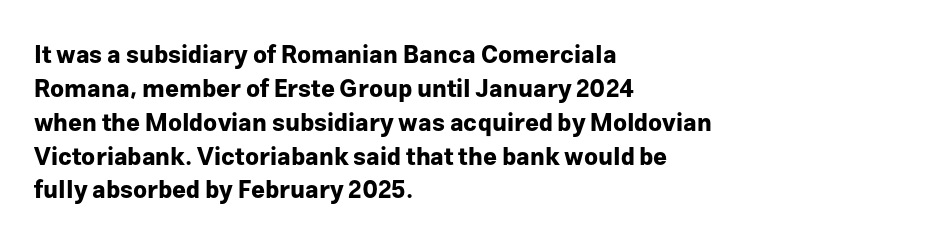
Q: Is the text bold? A: Yes.
Q: Is the text italic (slanted)? A: No, it is upright.
Q: Is the text underlined? A: No.
Q: How is the paragraph aligned? A: Left-aligned.
Q: Is the spacing between letters normal or unusually wide? A: Normal.
Q: Is the spacing between lines tight, normal or loose? A: Normal.
